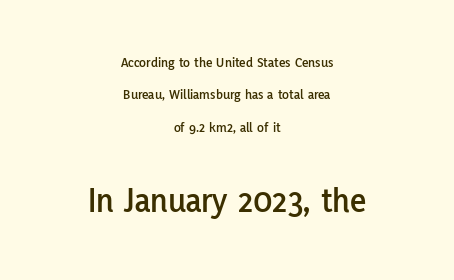
Q: Is the text italic (slanted)? A: No, it is upright.
Q: Is the typeface a serif or a sans-serif typeface? A: Sans-serif.
Q: Is the text underlined? A: No.
Q: How is the paragraph aligned? A: Centered.
Q: Is the spacing between letters normal or unusually wide? A: Normal.
Q: Is the spacing between lines tight, normal or loose? A: Loose.
Q: Which block of text is set in a larger size, the first (top) or the second (bottom)? A: The second (bottom) one.
Q: Width (condensed, normal, or wide)? A: Normal.
Q: Stroke contrast? A: Low.
Q: x-height? A: Medium.
Q: Monospaced? A: No.
